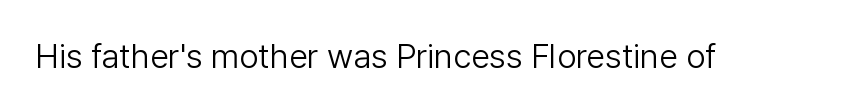
Letters have the restrained weight of plain body copy at most. This sample uses an upright cut, with every glyph sitting square on the baseline. Default kerning and tracking; the words read as compact shapes. The gap between lines stays unmarked.
